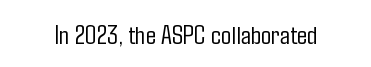
{"italic": "no", "bold": "no", "underline": "no", "letter_spacing": "normal", "letter_spacing_em": 0.0, "glyph_px": 27}
